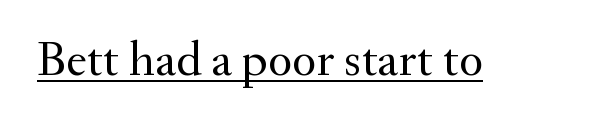
Quick note: not italic, upright. Think of a printed novel: that variable character pitch is what you see here. Default kerning and tracking; the words read as compact shapes. Summary of weight: not heavy and not bold. To sum up the face: it has serifs.
